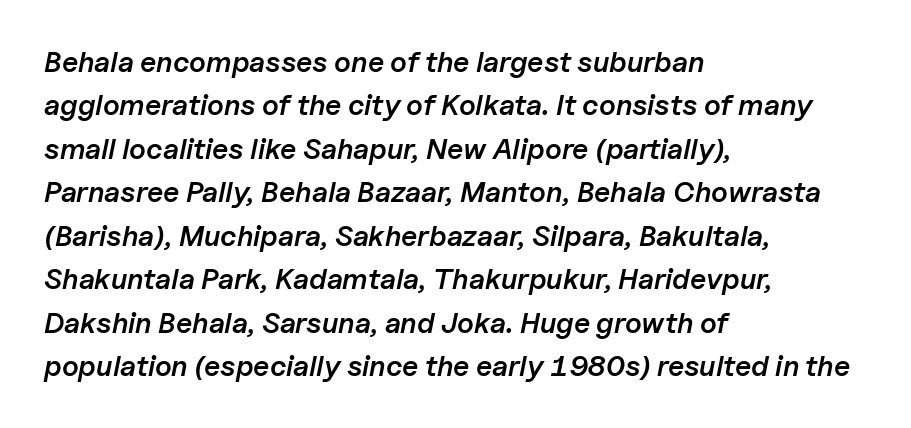
Q: Is the text bold? A: Semi-bold.
Q: Is the text italic (slanted)? A: Yes, it leans right by about 11 degrees.
Q: Is the text underlined? A: No.
Q: How is the paragraph aligned? A: Left-aligned.
Q: Is the spacing between letters normal or unusually wide? A: Normal.
Q: Is the spacing between lines tight, normal or loose? A: Normal.
Q: Width (condensed, normal, or wide)? A: Normal.
Q: Stroke contrast? A: Low.
Q: x-height? A: Medium.
Q: Monospaced? A: No.
